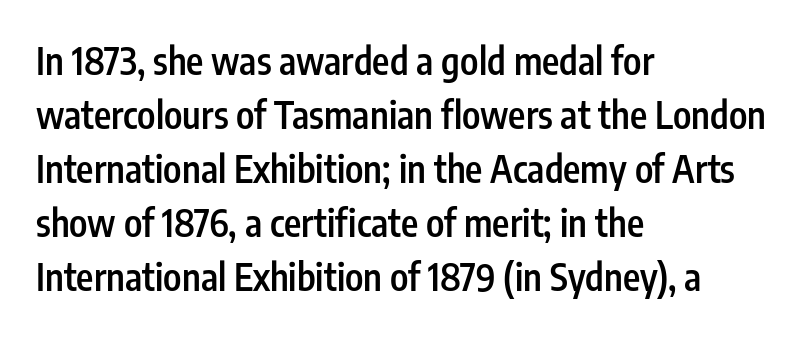
{"serif": "no", "italic": "no", "bold": "semi", "weight": "semibold", "width": "condensed", "stroke_contrast": "low", "x_height": "medium", "monospaced": "no", "underline": "no", "align": "left", "line_spacing": "normal", "line_spacing_ratio": 1.46, "letter_spacing": "normal", "letter_spacing_em": 0.0, "glyph_px": 37}
